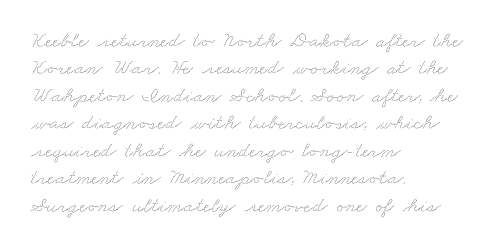
Q: Is the text underlined? A: No.
Q: How is the paragraph aligned? A: Left-aligned.
Q: Is the spacing between letters normal or unusually wide? A: Normal.
Q: Is the spacing between lines tight, normal or loose? A: Normal.
